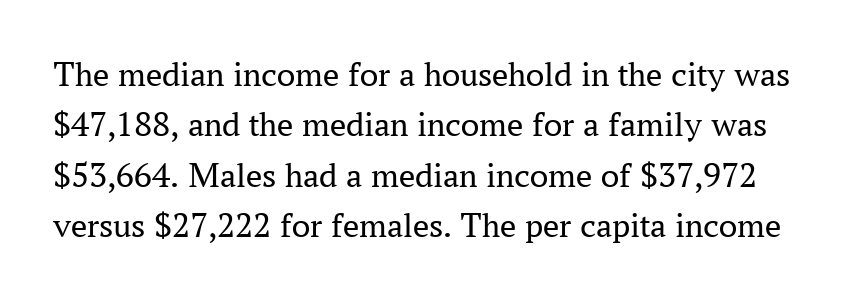
The image shows 36 px regular-weight serif type, upright; set normal line spacing (1.4x), normal letter spacing, not underlined; medium stroke contrast and a medium x-height.
